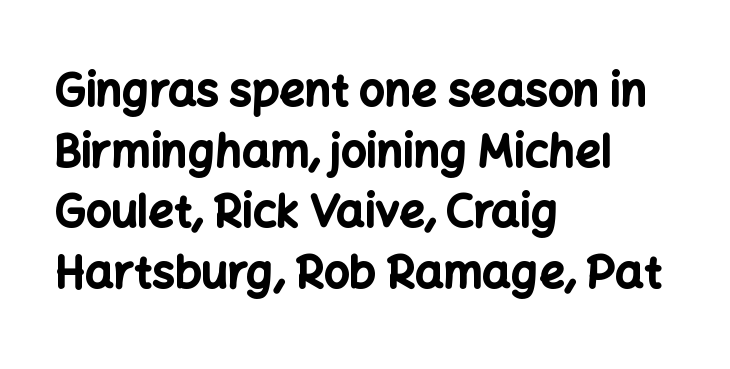
The specimen reads as upright at a glance. Clear beneath every line of the passage. The typeface chosen for these lines omits serifs. Notice how descenders clear the ascenders below comfortably — that's standard leading.
